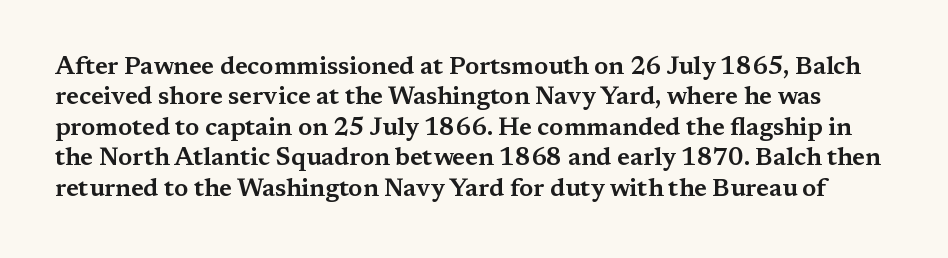
Q: Is the text italic (slanted)? A: No, it is upright.
Q: Is the text underlined? A: No.
Q: Is the spacing between letters normal or unusually wide? A: Normal.
